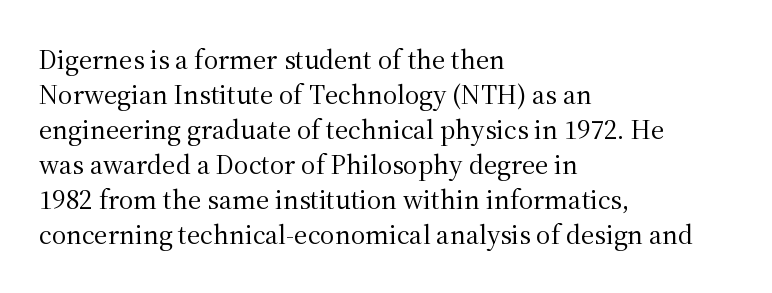
{"serif": "yes", "italic": "no", "bold": "no", "weight": "regular", "width": "normal", "stroke_contrast": "medium", "x_height": "medium", "monospaced": "no", "underline": "no", "align": "left", "line_spacing": "normal", "line_spacing_ratio": 1.25, "letter_spacing": "normal", "letter_spacing_em": 0.0, "glyph_px": 28}
